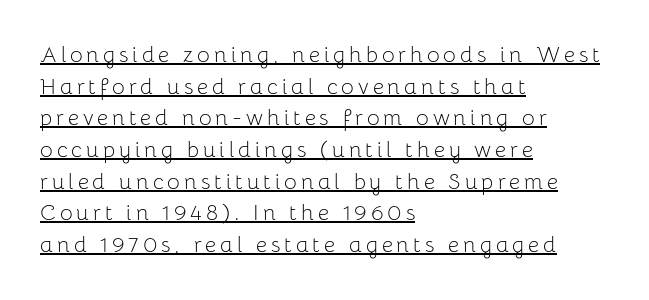
Horizontal alignment here is leftward, the default for most running prose. The font's upright variant was chosen for this text. A baseline rule has been typeset under these characters. Summary of vertical rhythm: regular, with standard interline spacing. No chunkiness to these letters — they're not bold.
